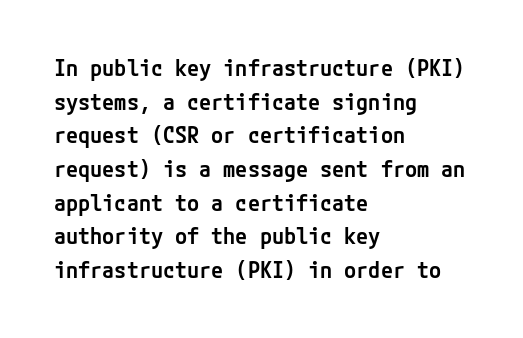
The image shows 22 px text type, upright; set left-aligned, normal line spacing (1.53x), normal letter spacing, not underlined.
